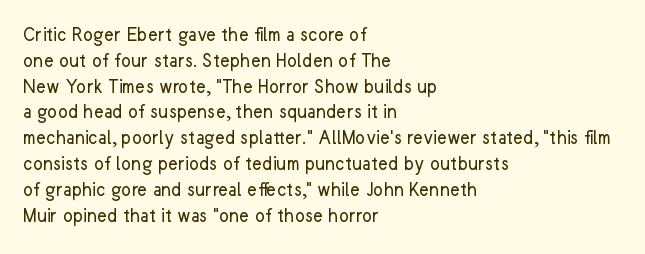
Q: Is the text bold? A: No.
Q: Is the text italic (slanted)? A: No, it is upright.
Q: Is the text underlined? A: No.
Q: How is the paragraph aligned? A: Left-aligned.
Q: Is the spacing between letters normal or unusually wide? A: Normal.
